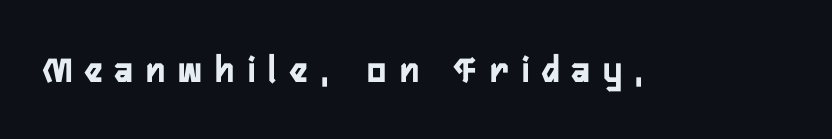
As a designer I'd log this as weight 700, bold. Has an underline been added? It has not. Are there feet on the stems? There aren't — it's a sans. The face used here is rendered with a markedly widened letterfit. This sample uses an upright cut, with every glyph sitting square on the baseline.
